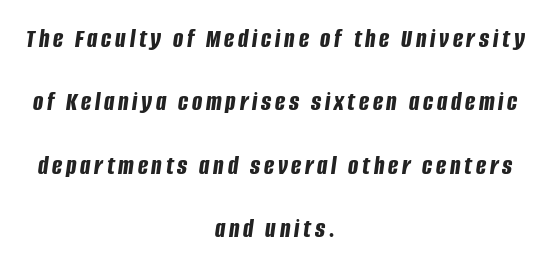
{"italic": "yes", "lean": "right", "slant_degrees": 8, "bold": "yes", "underline": "no", "align": "center", "line_spacing": "loose", "line_spacing_ratio": 2.35, "glyph_px": 27}
